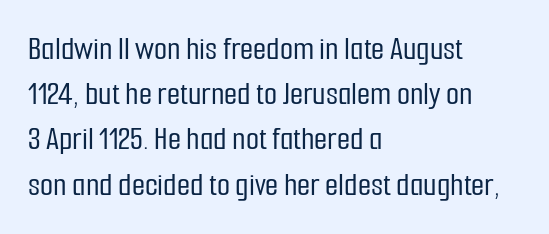
The image shows 34 px condensed sans-serif type, upright; set left-aligned, normal line spacing (1.33x), normal letter spacing, not underlined; low stroke contrast and a medium x-height.
